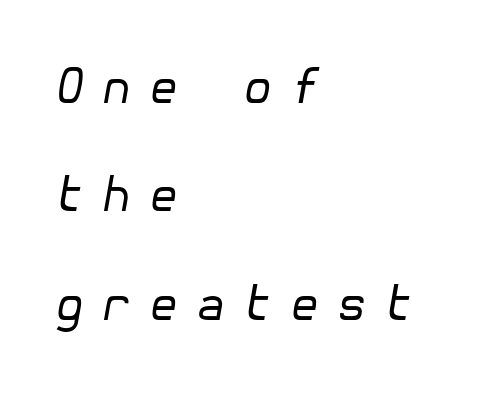
Q: Is the text bold? A: No.
Q: Is the text italic (slanted)? A: Yes, it leans right by about 10 degrees.
Q: Is the text underlined? A: No.
Q: How is the paragraph aligned? A: Left-aligned.
Q: Is the spacing between letters normal or unusually wide? A: Unusually wide.
Q: Is the spacing between lines tight, normal or loose? A: Loose.
Q: Width (condensed, normal, or wide)? A: Normal.
Q: Stroke contrast? A: Low.
Q: x-height? A: Medium.
